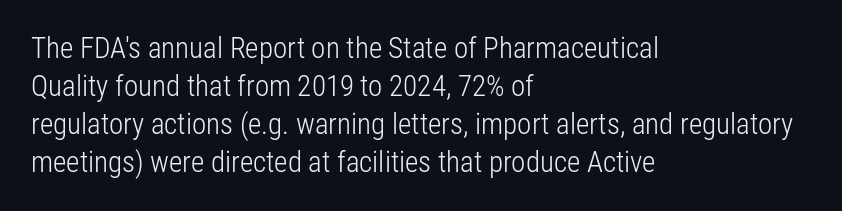
The image shows 29 px light, condensed sans-serif type, upright; set left-aligned, normal line spacing (1.31x), normal letter spacing, not underlined; low stroke contrast and a medium x-height.
